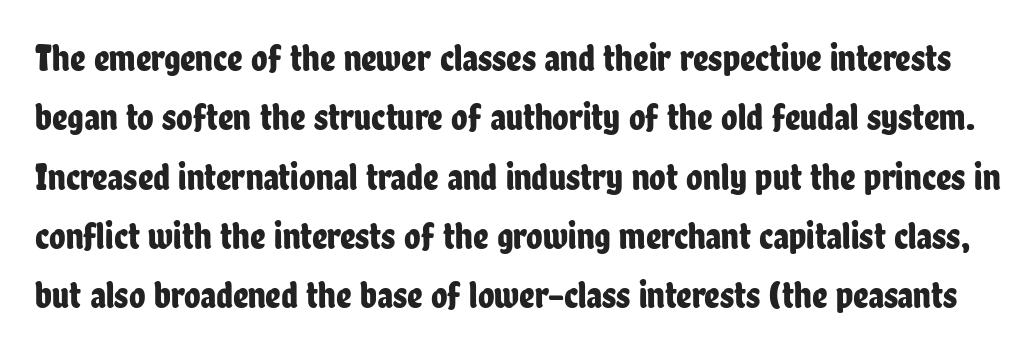
The image shows 38 px condensed sans-serif type, upright; set normal line spacing (1.56x), normal letter spacing, not underlined; low stroke contrast and a medium x-height.
